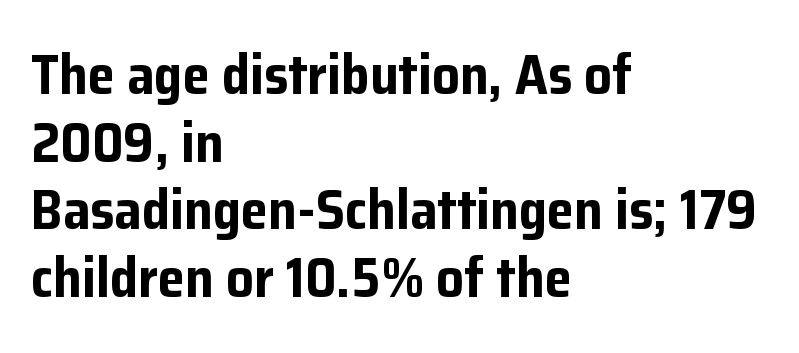
{"serif": "no", "italic": "no", "bold": "yes", "weight": "bold", "width": "normal", "stroke_contrast": "low", "x_height": "medium", "monospaced": "no", "underline": "no", "align": "left", "line_spacing_ratio": 1.23, "letter_spacing": "normal", "letter_spacing_em": 0.0, "glyph_px": 55}
